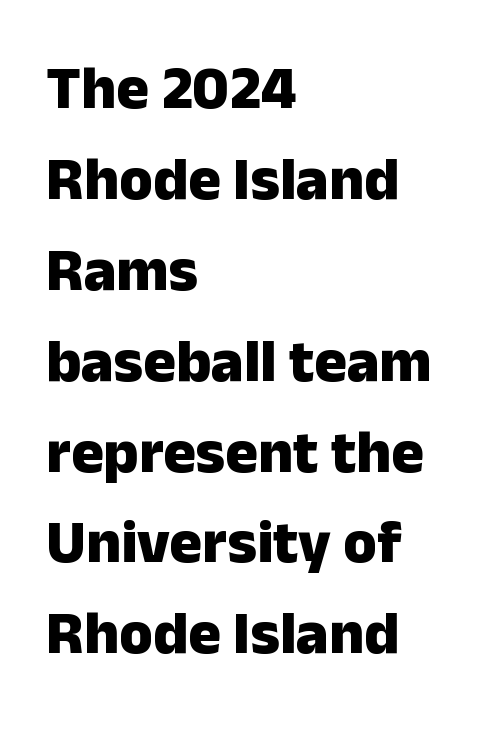
The image shows 61 px heavy sans-serif type, upright; set left-aligned, normal line spacing (1.49x), normal letter spacing, not underlined; low stroke contrast and a medium x-height.
